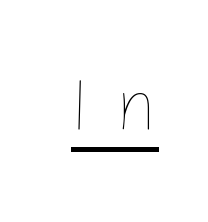
Has an underline been added? It has. Do the characters align in a grid? No, the font is proportional. A typesetter would mark this as roman, not italic. The strokes carry an ordinary text weight at most. What stands out about the letter spacing? Its width — letters are far apart.
